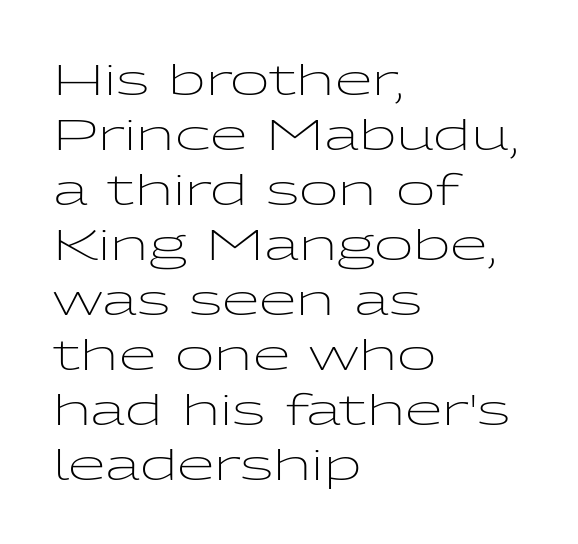
Q: Is the text bold? A: No.
Q: Is the text italic (slanted)? A: No, it is upright.
Q: Is the typeface a serif or a sans-serif typeface? A: Sans-serif.
Q: Is the text underlined? A: No.
Q: How is the paragraph aligned? A: Left-aligned.
Q: Is the spacing between letters normal or unusually wide? A: Normal.
Q: Is the spacing between lines tight, normal or loose? A: Normal.
Q: Width (condensed, normal, or wide)? A: Wide.
Q: Stroke contrast? A: Low.
Q: x-height? A: Medium.
Q: Monospaced? A: No.
